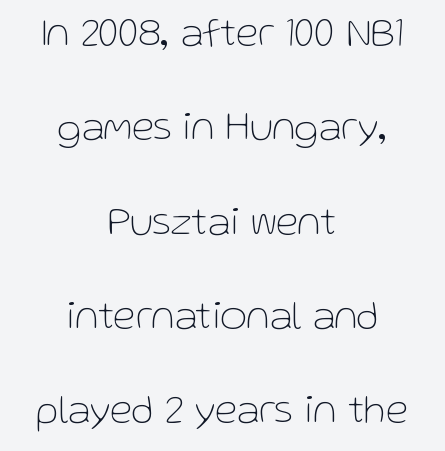
Q: Is the text bold? A: No.
Q: Is the text italic (slanted)? A: No, it is upright.
Q: Is the typeface a serif or a sans-serif typeface? A: Sans-serif.
Q: Is the text underlined? A: No.
Q: How is the paragraph aligned? A: Centered.
Q: Is the spacing between letters normal or unusually wide? A: Normal.
Q: Is the spacing between lines tight, normal or loose? A: Loose.
Q: Width (condensed, normal, or wide)? A: Normal.
Q: Stroke contrast? A: Low.
Q: x-height? A: Medium.
Q: Monospaced? A: No.
